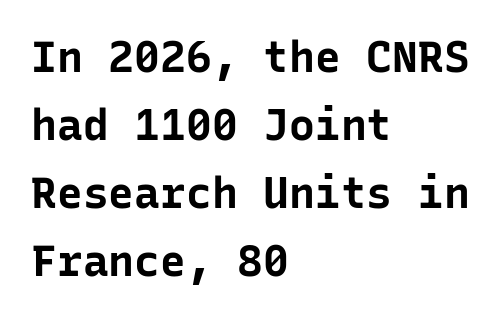
Whoever set this chose a conventional vertical rhythm. Emphasis by weight is at full strength: bold. The letters march in equal steps, a hallmark of fixed-pitch type. It's the straight-up-and-down kind of type. A typesetter would call this zero additional tracking. These lines are composed in type without serifs.
